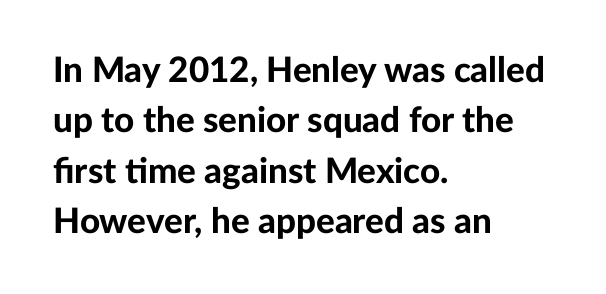
Q: Is the text bold? A: Yes.
Q: Is the text italic (slanted)? A: No, it is upright.
Q: Is the typeface a serif or a sans-serif typeface? A: Sans-serif.
Q: Is the text underlined? A: No.
Q: How is the paragraph aligned? A: Left-aligned.
Q: Is the spacing between letters normal or unusually wide? A: Normal.
Q: Is the spacing between lines tight, normal or loose? A: Normal.
Q: Width (condensed, normal, or wide)? A: Normal.
Q: Stroke contrast? A: Low.
Q: x-height? A: Medium.
Q: Monospaced? A: No.
